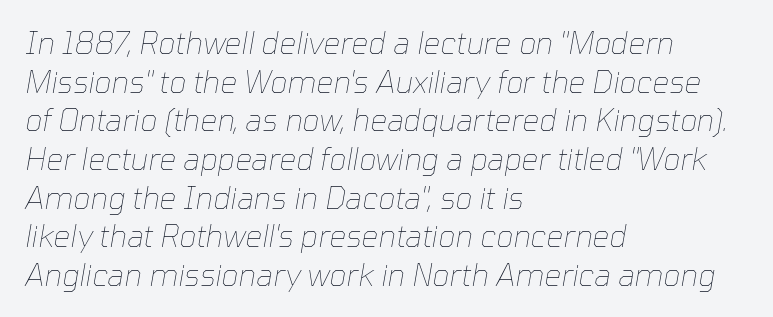
Is this a heavy cut? Hardly; it is regular or lighter. Regular leading. The baseline area is clear. Short note: letters normally spaced. In CSS terms this would be text-align: left.
